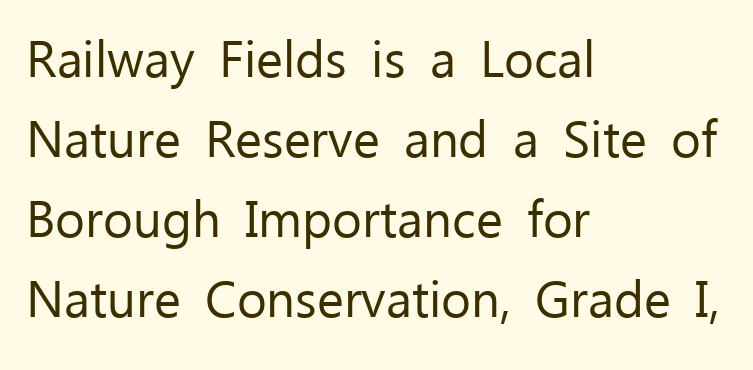
Left-aligned paragraph, ragged on the right. The line texture is even and compact thanks to regular tracking. Does the leading feel generous? No, just average. The letters carry no serifs — their stems end cleanly without finishing strokes. Bold? No — there's no thickening of the strokes.
